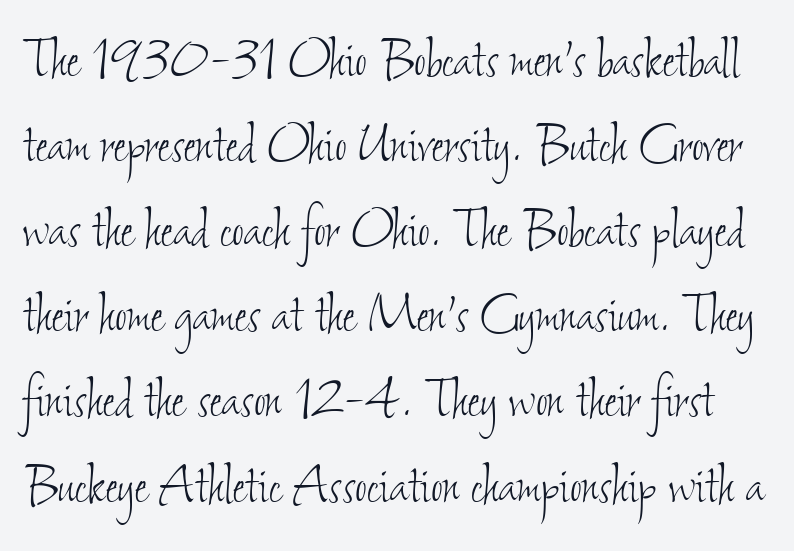
The image shows 64 px thin, condensed type; set normal line spacing (1.33x), normal letter spacing, not underlined; low stroke contrast and a small x-height.
